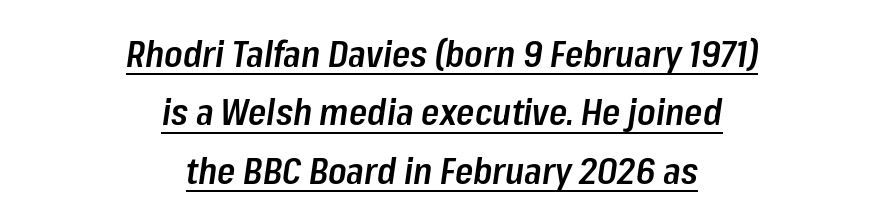
The letters advance in unequal steps, a hallmark of proportional type. Casual observation: everything's sitting right in the middle. Short note: letters normally spaced. A typographer would call this underscored text. Does the weight exceed regular? Yes, but only to semibold. Rendered with sloped, italic letterforms.
